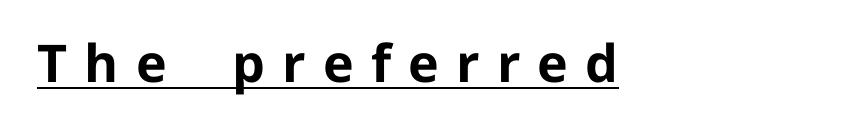
Q: Is the text bold? A: Yes.
Q: Is the text italic (slanted)? A: No, it is upright.
Q: Is the typeface a serif or a sans-serif typeface? A: Sans-serif.
Q: Is the text underlined? A: Yes.
Q: How is the paragraph aligned? A: Left-aligned.
Q: Is the spacing between letters normal or unusually wide? A: Unusually wide.
Q: Width (condensed, normal, or wide)? A: Normal.
Q: Stroke contrast? A: Low.
Q: x-height? A: Medium.
Q: Monospaced? A: No.
